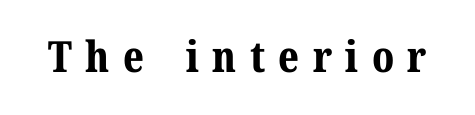
Q: Is the text bold? A: Yes.
Q: Is the text italic (slanted)? A: No, it is upright.
Q: Is the typeface a serif or a sans-serif typeface? A: Serif.
Q: Is the text underlined? A: No.
Q: Is the spacing between letters normal or unusually wide? A: Unusually wide.
Q: Width (condensed, normal, or wide)? A: Normal.
Q: Stroke contrast? A: Medium.
Q: x-height? A: Medium.
Q: Monospaced? A: No.
